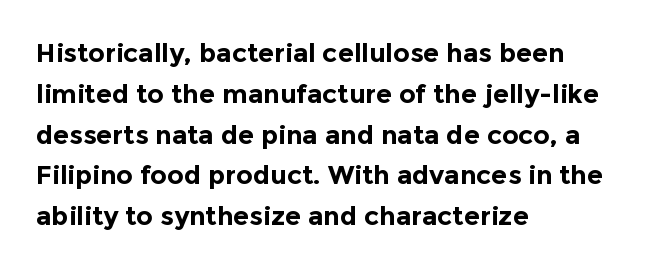
The image shows 26 px bold type, upright; set left-aligned, normal line spacing (1.57x), normal letter spacing, not underlined.
